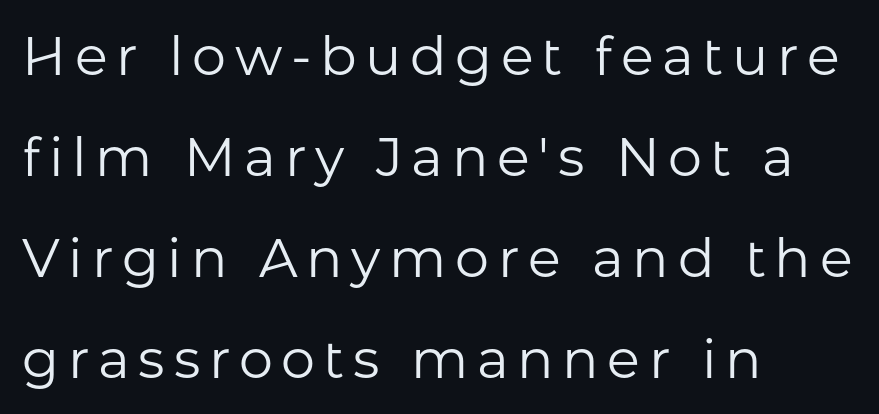
{"serif": "no", "italic": "no", "bold": "no", "weight": "regular", "width": "normal", "stroke_contrast": "low", "x_height": "medium", "monospaced": "no", "underline": "no", "align": "left", "line_spacing_ratio": 1.87, "glyph_px": 54}
